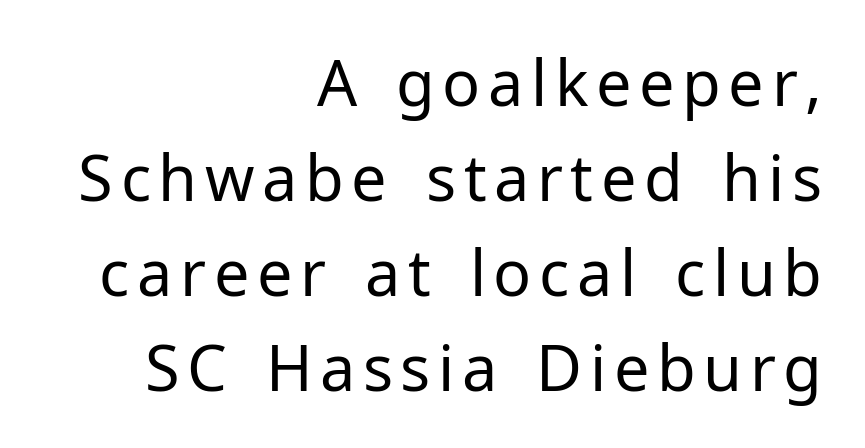
Descenders hang freely into open space. One glance says typical: line gaps are just what's usual. Is the type heavy? It reads as light-to-regular instead. In terms of posture, this sample is upright. A sans-serif font was chosen for this passage.
